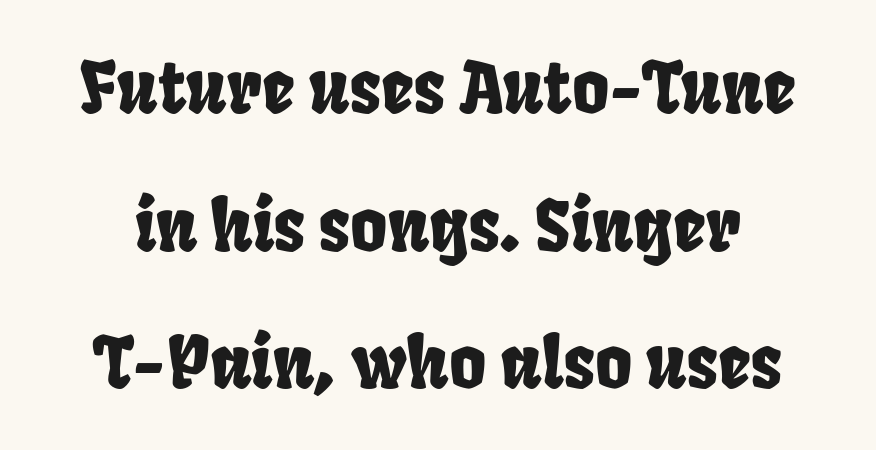
The image shows 71 px condensed sans-serif type; set loose line spacing (1.94x), normal letter spacing, not underlined; low stroke contrast and a large x-height.
